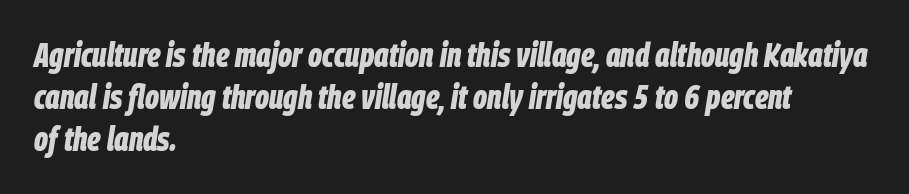
How heavy is the stroke? Heavy — this is a bold. The letterforms sit shoulder to shoulder at normal distance. Italic: yes, the glyphs are oblique. The compositor pushed each line to the left boundary. Any mark beneath the type? The region is blank.
